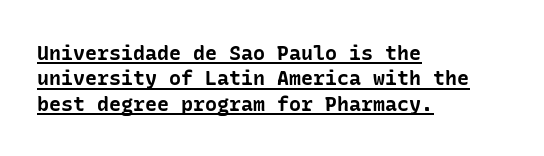
{"italic": "no", "bold": "yes", "underline": "yes", "align": "left", "line_spacing": "normal", "line_spacing_ratio": 1.27, "letter_spacing": "normal", "letter_spacing_em": 0.0, "glyph_px": 20}
